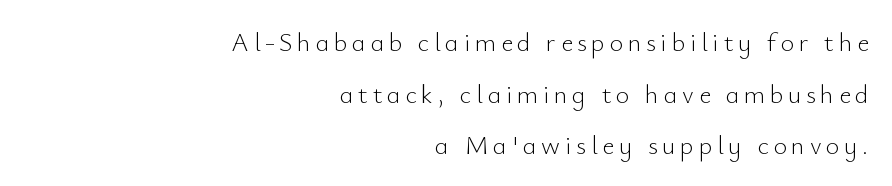
{"italic": "no", "bold": "no", "underline": "no", "align": "right", "line_spacing": "loose", "line_spacing_ratio": 1.99, "glyph_px": 26}
